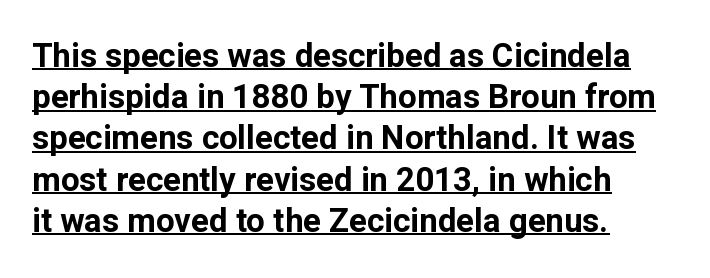
Q: Is the text bold? A: Yes.
Q: Is the text italic (slanted)? A: No, it is upright.
Q: Is the typeface a serif or a sans-serif typeface? A: Sans-serif.
Q: Is the text underlined? A: Yes.
Q: How is the paragraph aligned? A: Left-aligned.
Q: Is the spacing between letters normal or unusually wide? A: Normal.
Q: Is the spacing between lines tight, normal or loose? A: Normal.
Q: Width (condensed, normal, or wide)? A: Normal.
Q: Stroke contrast? A: Low.
Q: x-height? A: Medium.
Q: Monospaced? A: No.
